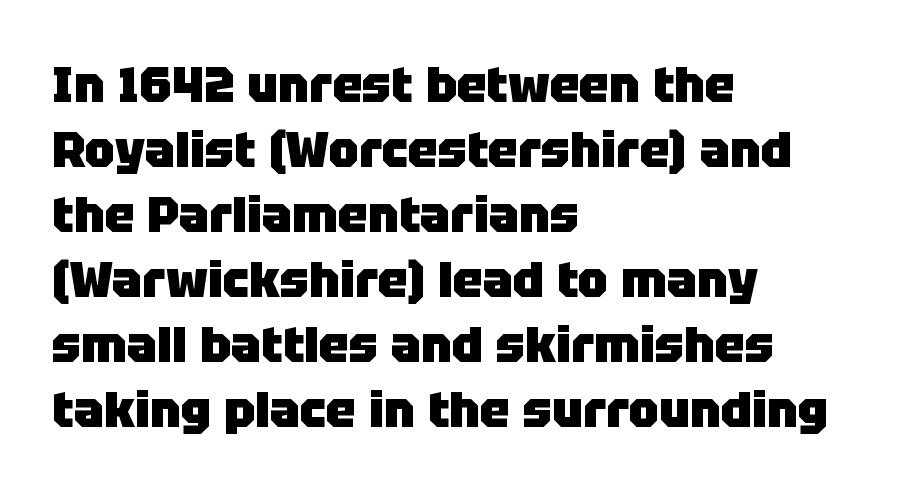
The words here are not underlined. These lines stack with their left ends in a neat column. The typesetting leans heavy: a genuine bold. The letters stand upright; this is a roman face.
